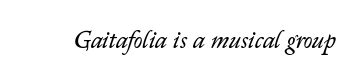
The image shows 24 px text type, italic (leaning right); set normal letter spacing, not underlined.
